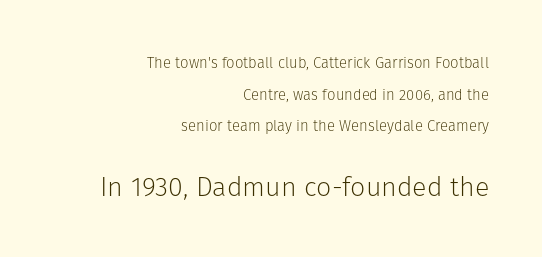
The image shows 27 px text type, upright; set right-aligned, loose line spacing (2.11x), normal letter spacing, not underlined; the second (bottom) block is 1.8x larger.
